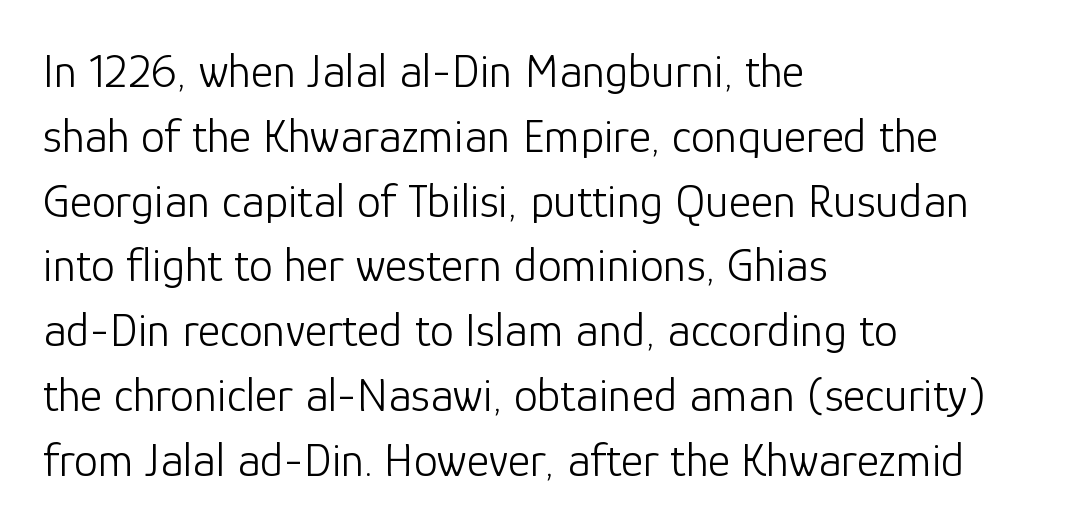
Q: Is the text bold? A: No.
Q: Is the text italic (slanted)? A: No, it is upright.
Q: Is the typeface a serif or a sans-serif typeface? A: Sans-serif.
Q: Is the text underlined? A: No.
Q: How is the paragraph aligned? A: Left-aligned.
Q: Is the spacing between letters normal or unusually wide? A: Normal.
Q: Is the spacing between lines tight, normal or loose? A: Normal.
Q: Width (condensed, normal, or wide)? A: Normal.
Q: Stroke contrast? A: Low.
Q: x-height? A: Medium.
Q: Monospaced? A: No.
